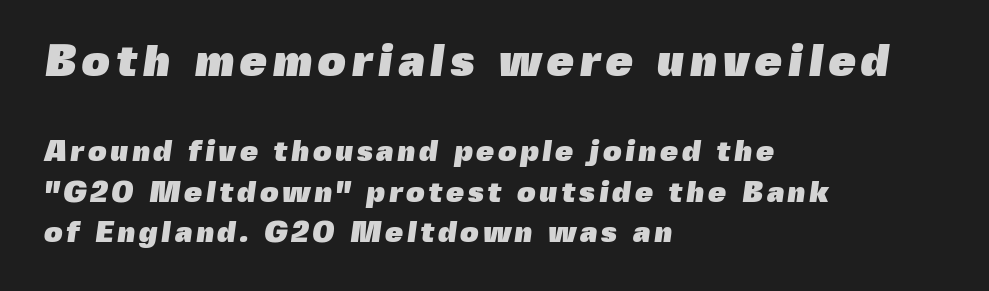
Q: Is the text bold? A: Yes.
Q: Is the typeface a serif or a sans-serif typeface? A: Sans-serif.
Q: Is the text underlined? A: No.
Q: How is the paragraph aligned? A: Left-aligned.
Q: Is the spacing between lines tight, normal or loose? A: Normal.
Q: Which block of text is set in a larger size, the first (top) or the second (bottom)? A: The first (top) one.
Q: Width (condensed, normal, or wide)? A: Normal.
Q: x-height? A: Medium.
Q: Monospaced? A: No.
